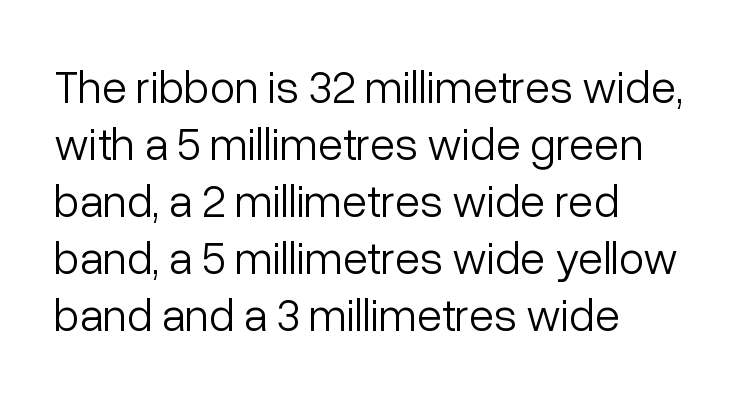
Q: Is the text bold? A: No.
Q: Is the text italic (slanted)? A: No, it is upright.
Q: Is the typeface a serif or a sans-serif typeface? A: Sans-serif.
Q: Is the text underlined? A: No.
Q: How is the paragraph aligned? A: Left-aligned.
Q: Is the spacing between letters normal or unusually wide? A: Normal.
Q: Width (condensed, normal, or wide)? A: Normal.
Q: Stroke contrast? A: Low.
Q: x-height? A: Medium.
Q: Monospaced? A: No.
